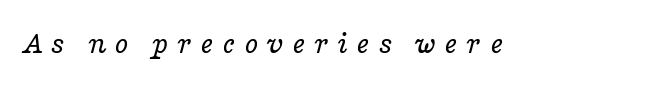
Q: Is the text bold? A: No.
Q: Is the text italic (slanted)? A: Yes, it leans right by about 16 degrees.
Q: Is the typeface a serif or a sans-serif typeface? A: Serif.
Q: Is the text underlined? A: No.
Q: Is the spacing between letters normal or unusually wide? A: Unusually wide.
Q: Width (condensed, normal, or wide)? A: Wide.
Q: Stroke contrast? A: Low.
Q: x-height? A: Medium.
Q: Monospaced? A: No.
